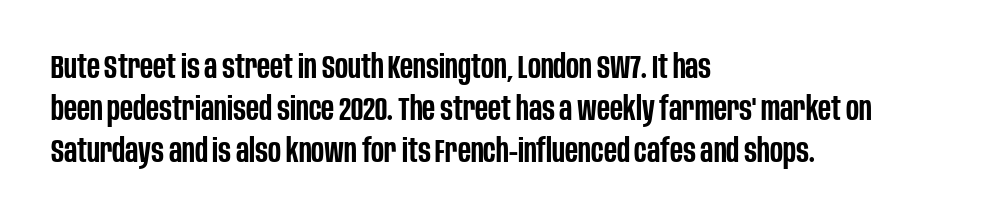
Q: Is the text bold? A: Semi-bold.
Q: Is the text italic (slanted)? A: No, it is upright.
Q: Is the typeface a serif or a sans-serif typeface? A: Sans-serif.
Q: Is the text underlined? A: No.
Q: How is the paragraph aligned? A: Left-aligned.
Q: Is the spacing between letters normal or unusually wide? A: Normal.
Q: Is the spacing between lines tight, normal or loose? A: Normal.
Q: Width (condensed, normal, or wide)? A: Condensed.
Q: Stroke contrast? A: Low.
Q: x-height? A: Large.
Q: Monospaced? A: No.
